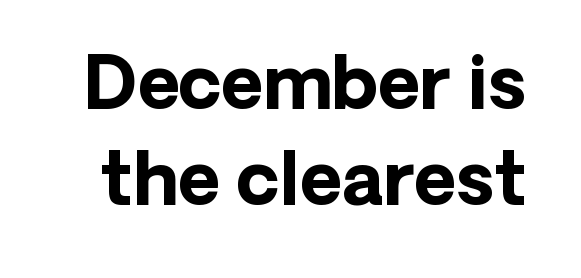
Underline: absent. Tall strokes in this sample are plumb rather than angled. In terms of leading, this rendering sits right in the middle. This sample has the flowing, uneven cadence of proportional lettering. No extra tracking has been applied to these lines. Compared with an ordinary text face, these strokes are far heavier — a full bold.
